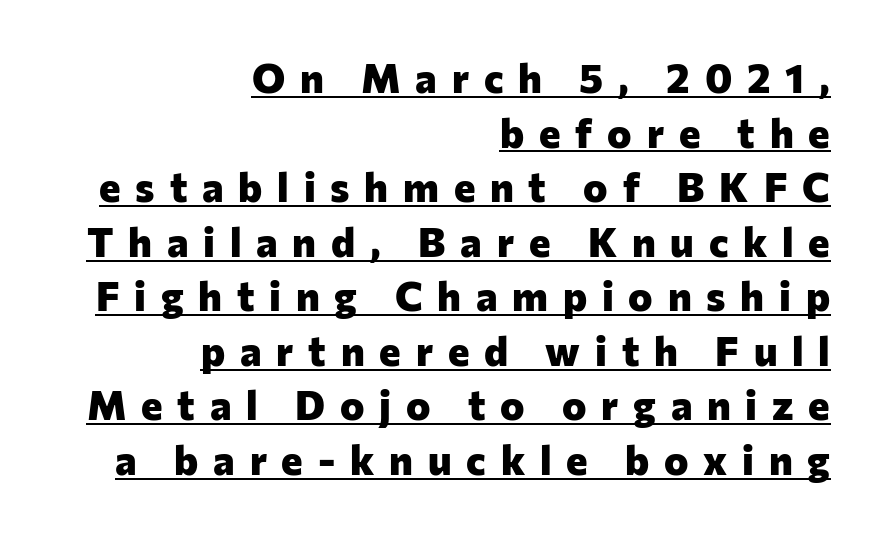
The image shows 41 px heavy sans-serif type, upright; set right-aligned, normal line spacing (1.33x), unusually wide letter spacing (+0.36 em), underlined; low stroke contrast and a medium x-height.
